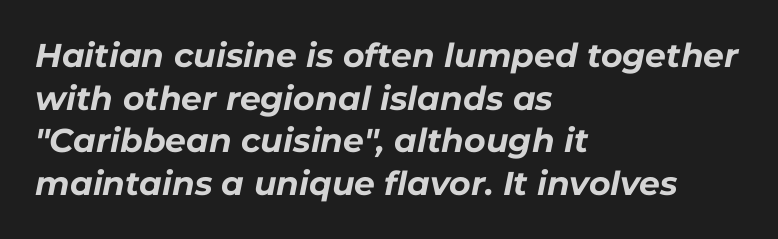
The specimen omits any rule beneath the text block's lines. The type is set solid horizontally, with unmodified tracking. The text carries the slant typical of an italic or oblique font. The letters advance in unequal steps, a hallmark of proportional type. Layout note: lines flush left. This sample keeps an unexceptional amount of space between lines.
